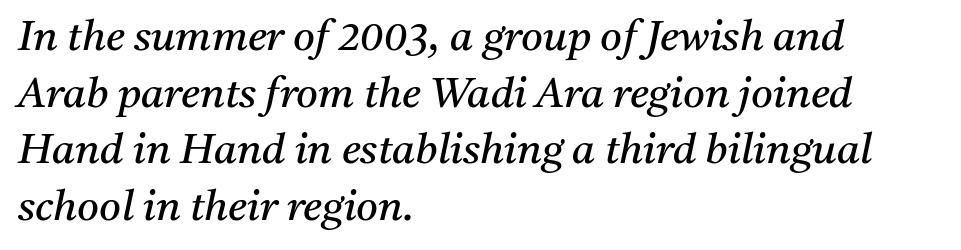
Q: Is the text bold? A: No.
Q: Is the text italic (slanted)? A: Yes, it leans right by about 11 degrees.
Q: Is the typeface a serif or a sans-serif typeface? A: Serif.
Q: Is the text underlined? A: No.
Q: How is the paragraph aligned? A: Left-aligned.
Q: Is the spacing between letters normal or unusually wide? A: Normal.
Q: Is the spacing between lines tight, normal or loose? A: Normal.
Q: Width (condensed, normal, or wide)? A: Normal.
Q: Stroke contrast? A: Medium.
Q: x-height? A: Medium.
Q: Monospaced? A: No.
